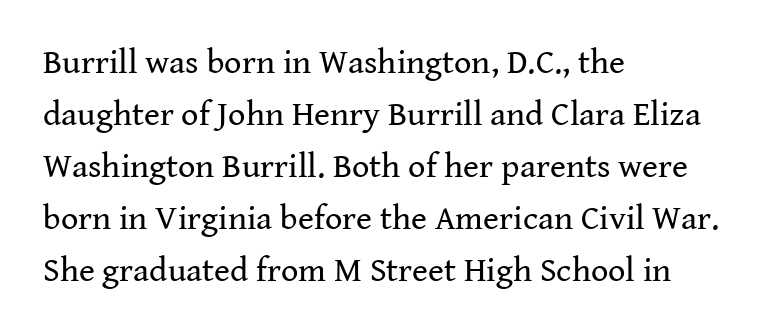
The image shows 34 px regular-weight serif type, upright; set left-aligned, normal line spacing (1.53x), normal letter spacing, not underlined; medium stroke contrast and a medium x-height.
